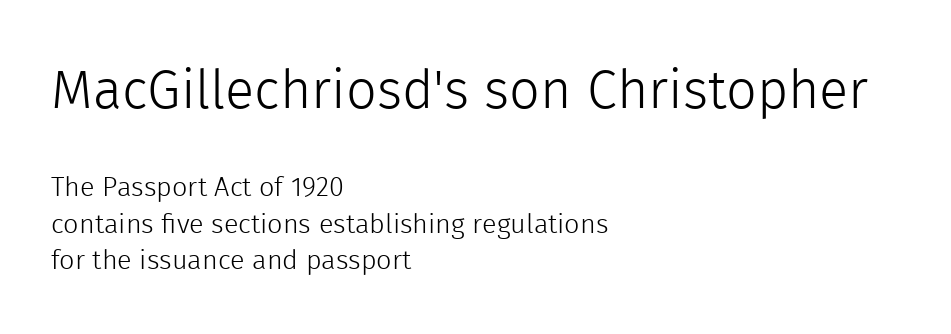
The image shows 54 px light sans-serif type, upright; set left-aligned, normal line spacing (1.35x), normal letter spacing, not underlined; the first (top) block is 2.0x larger; a medium x-height.
